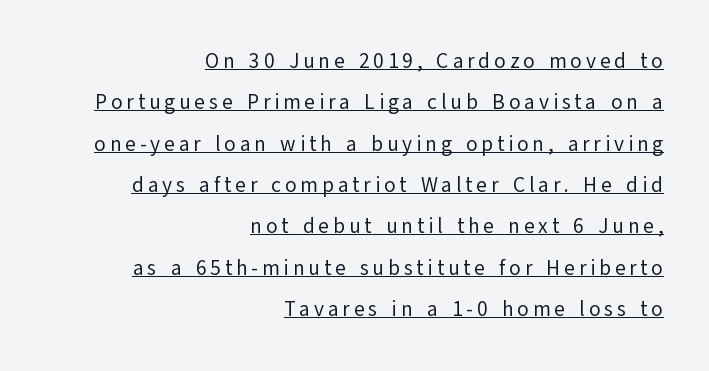
The image shows 21 px text type, upright; set right-aligned, loose line spacing (1.97x), underlined.
